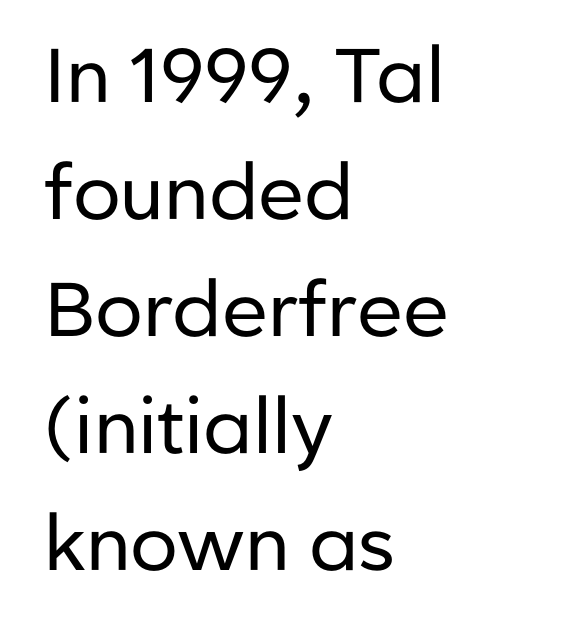
{"serif": "no", "italic": "no", "bold": "no", "weight": "regular", "width": "normal", "stroke_contrast": "low", "x_height": "medium", "monospaced": "no", "underline": "no", "align": "left", "line_spacing": "normal", "line_spacing_ratio": 1.54, "letter_spacing": "normal", "letter_spacing_em": 0.0, "glyph_px": 76}
